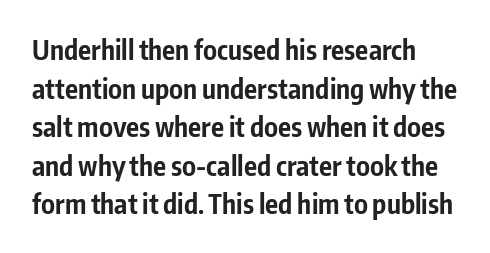
{"italic": "no", "bold": "yes", "underline": "no", "line_spacing": "normal", "line_spacing_ratio": 1.43, "letter_spacing": "normal", "letter_spacing_em": 0.0, "glyph_px": 27}
